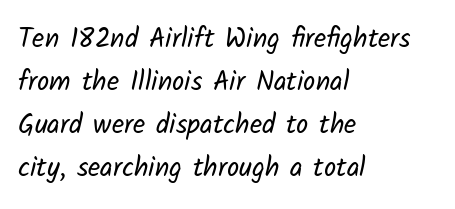
Q: Is the text bold? A: No.
Q: Is the text underlined? A: No.
Q: How is the paragraph aligned? A: Left-aligned.
Q: Is the spacing between letters normal or unusually wide? A: Normal.
Q: Is the spacing between lines tight, normal or loose? A: Normal.
